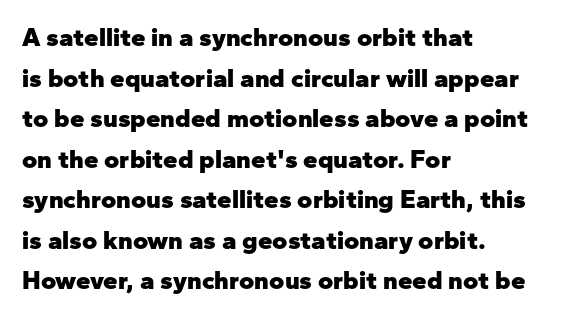
The image shows 26 px bold type, upright; set left-aligned, normal line spacing (1.56x), normal letter spacing, not underlined.
